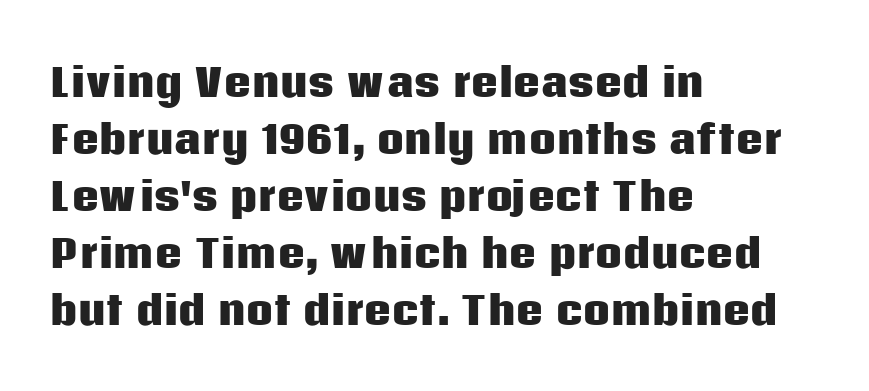
The baseline area is clear. These lines were composed using upright roman letters. Nothing unusual about the tracking: characters are spaced as the font intends. This sample uses a sans-serif face. Note the varied advance widths — an 'i' is clearly narrower than an 'm'. Which margin do the lines hug? The left one — the right edge is uneven.
